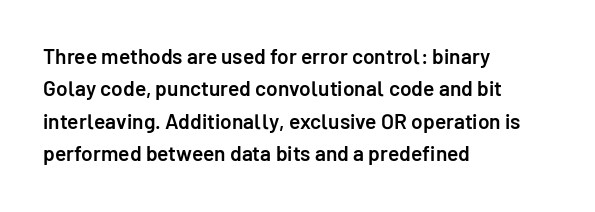
Q: Is the text bold? A: Semi-bold.
Q: Is the text italic (slanted)? A: No, it is upright.
Q: Is the text underlined? A: No.
Q: How is the paragraph aligned? A: Left-aligned.
Q: Is the spacing between letters normal or unusually wide? A: Normal.
Q: Is the spacing between lines tight, normal or loose? A: Normal.
